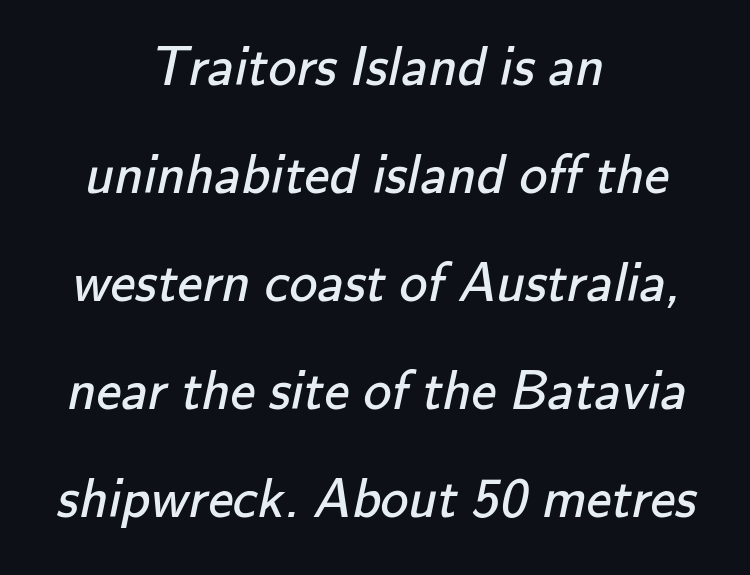
Q: Is the text bold? A: No.
Q: Is the typeface a serif or a sans-serif typeface? A: Sans-serif.
Q: Is the text underlined? A: No.
Q: How is the paragraph aligned? A: Centered.
Q: Is the spacing between letters normal or unusually wide? A: Normal.
Q: Is the spacing between lines tight, normal or loose? A: Loose.
Q: Width (condensed, normal, or wide)? A: Normal.
Q: Stroke contrast? A: Low.
Q: x-height? A: Small.
Q: Monospaced? A: No.
